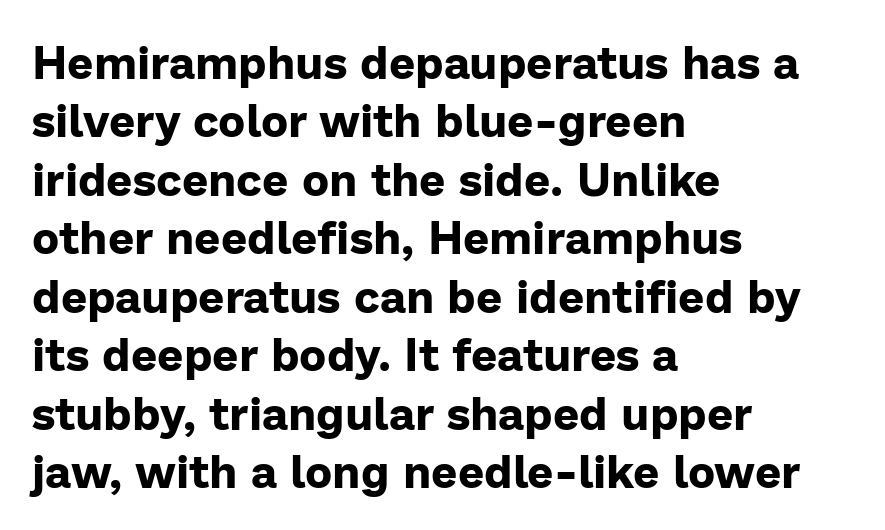
Think of a printed novel: that variable character pitch is what you see here. It's the straight-up-and-down kind of type. The designer left line spacing at the default. Left-aligned paragraph, ragged on the right. The letters are bold, with thick, heavy strokes. The font family rendered here belongs to the sans-serif group.
